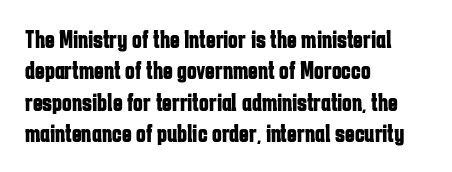
Posture: straight, roman, zero tilt. A student would call this left alignment; a typographer would say flush left, rag right. Rule under the text: the space is simply empty. Between one letter and the next there's only the usual sliver of space. Plenty of ink on the page — the face is bold.
